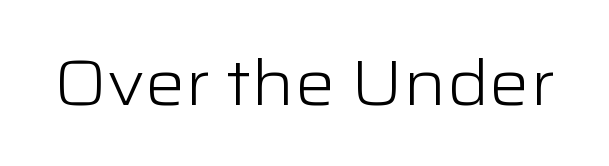
Lines of text with bare space underneath. Here the designer chose a conventional face with non-uniform glyph widths. Nobody touched the tracking dial on this one. On a weight scale, this lands at 450 or below. The characters display no serif detailing; their extremities are plain. Every stem runs plumb, perpendicular to the baseline.
